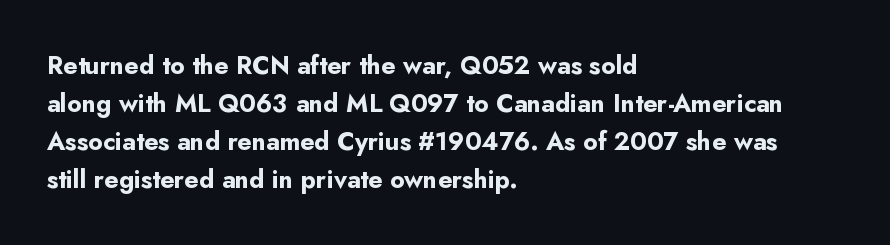
Leftover space on each line is placed entirely after the last word. Normally led — the rows are evenly, conventionally spaced. Type without underlining. Here the glyphs are tracked normally, forming tight word shapes.
